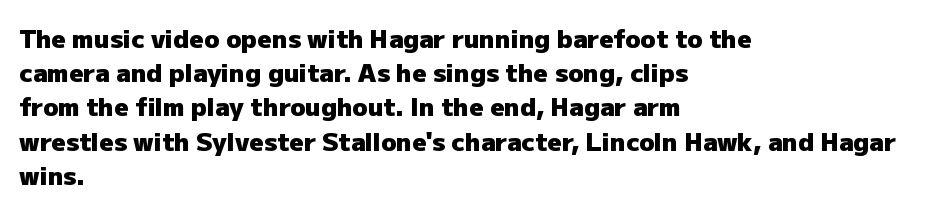
The lines in this sample share a left origin and differ only in where they stop. Summary of vertical rhythm: regular, with standard interline spacing. Italic: no, the glyphs are upright roman. The letterforms sit shoulder to shoulder at normal distance. Set as a true bold cut, around the 700 mark. The baseline area is clear.
